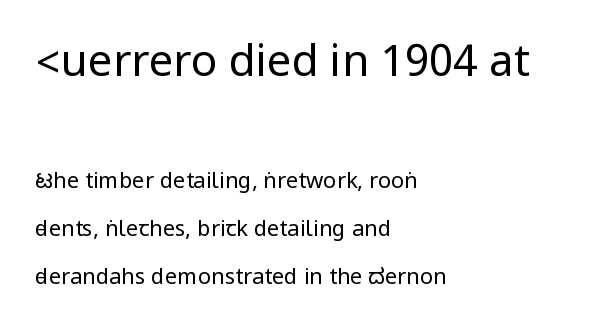
The lines are quadded left. The type is set solid horizontally, with unmodified tracking. Compared with typical paragraphs, the rows here are farther apart. The composition opens big and finishes small. These lines are composed in type without serifs.
